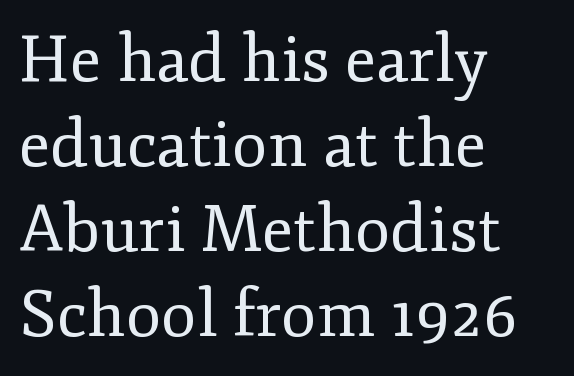
The image shows 65 px regular-weight serif type, upright; set left-aligned, normal line spacing (1.31x), normal letter spacing, not underlined; low stroke contrast and a small x-height.
